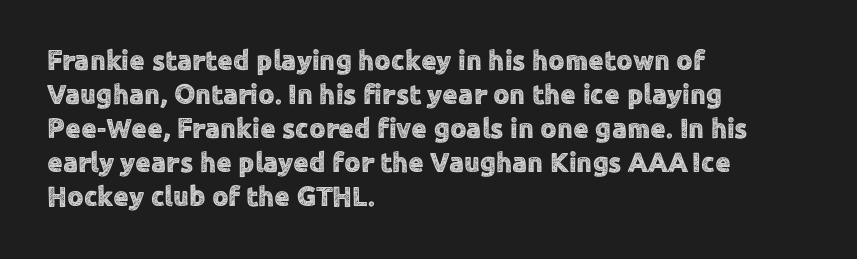
The image shows 28 px sans-serif type, upright; set left-aligned, line spacing 1.21x, normal letter spacing, not underlined; a medium x-height.
